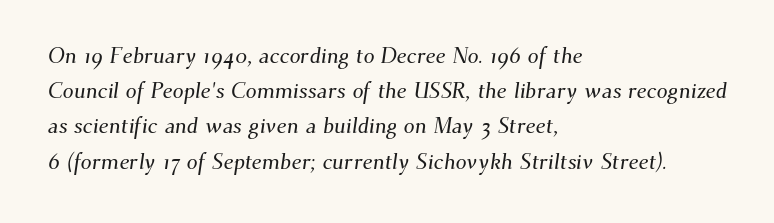
{"underline": "no", "align": "left", "line_spacing": "normal", "line_spacing_ratio": 1.6, "letter_spacing": "normal", "letter_spacing_em": 0.0, "glyph_px": 22}
